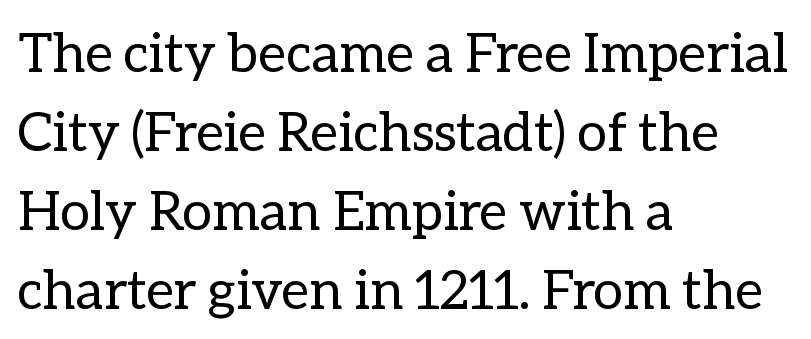
The image shows 54 px regular-weight type, upright; set left-aligned, normal line spacing (1.46x), normal letter spacing, not underlined; low stroke contrast and a medium x-height.
